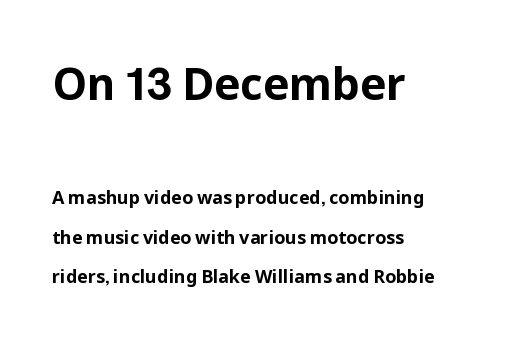
You could fit nearly another row in the gap between these rows. This sample uses plain, unmodified letter spacing. The passage shown is typed in a proportional face where columns would drift. This is the regular roman posture of the typeface.
